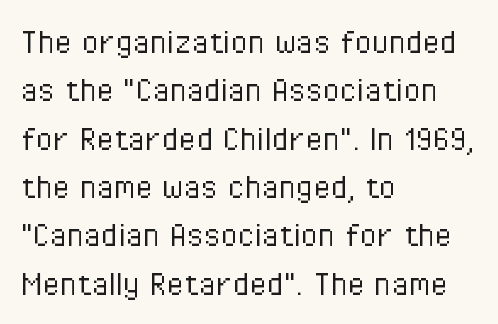
Q: Is the text bold? A: No.
Q: Is the text italic (slanted)? A: No, it is upright.
Q: Is the typeface a serif or a sans-serif typeface? A: Sans-serif.
Q: Is the text underlined? A: No.
Q: How is the paragraph aligned? A: Left-aligned.
Q: Is the spacing between letters normal or unusually wide? A: Normal.
Q: Width (condensed, normal, or wide)? A: Condensed.
Q: Stroke contrast? A: Low.
Q: x-height? A: Medium.
Q: Monospaced? A: No.
